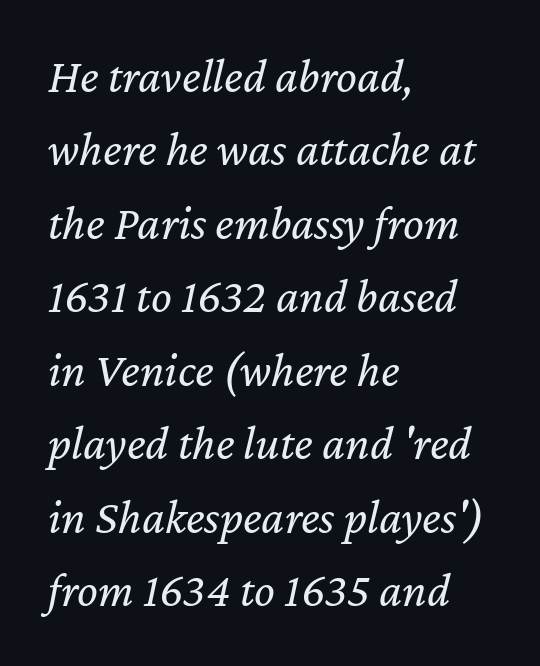
The image shows 49 px regular-weight type, italic (leaning right); set left-aligned, normal line spacing (1.5x), normal letter spacing, not underlined; low stroke contrast and a medium x-height.
